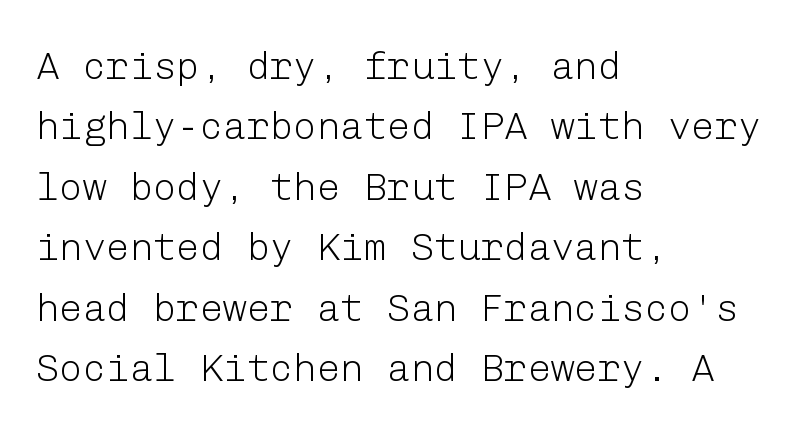
The rag falls on the right side of this text block. Characters remain perfectly vertical along every line. Is this a heavy cut? Hardly; it is regular or lighter. Successive baselines arrive at the customary interval.
